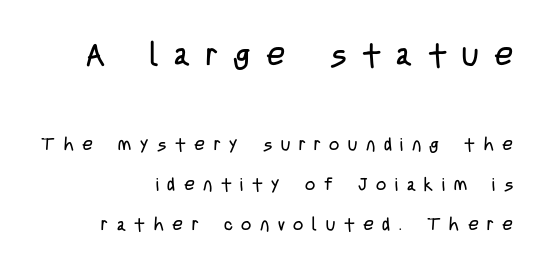
{"serif": "no", "italic": "no", "bold": "no", "weight": "regular", "width": "condensed", "stroke_contrast": "low", "x_height": "large", "monospaced": "no", "underline": "no", "align": "right", "line_spacing": "loose", "line_spacing_ratio": 2.21, "letter_spacing": "wide", "letter_spacing_em": 0.48, "larger_block": "first", "size_ratio": 1.78, "glyph_px": 32}
